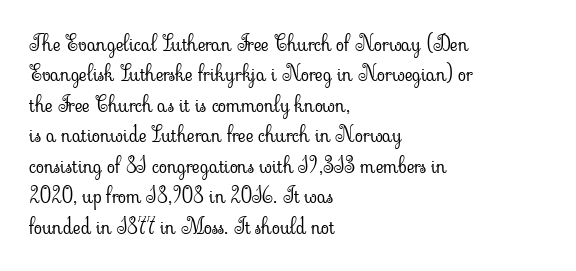
The image shows 21 px text type, upright; set left-aligned, normal line spacing (1.45x), normal letter spacing, not underlined.
